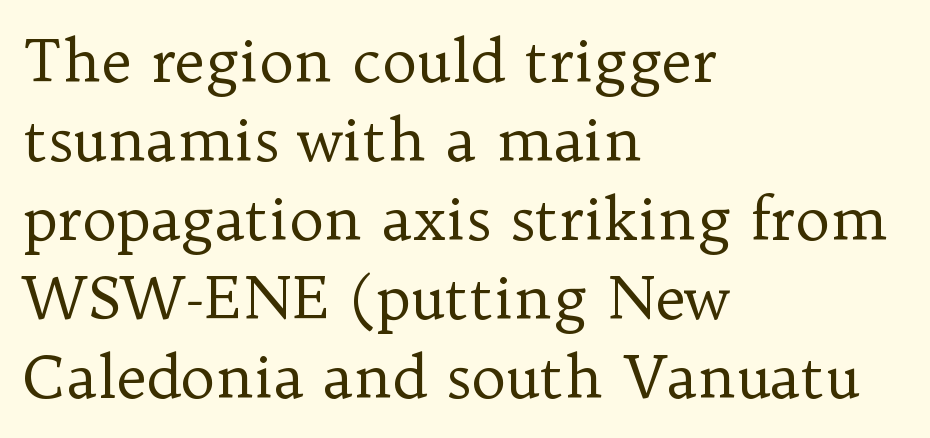
The image shows 59 px regular-weight serif type, upright; set left-aligned, normal line spacing (1.34x), normal letter spacing, not underlined; low stroke contrast and a medium x-height.
